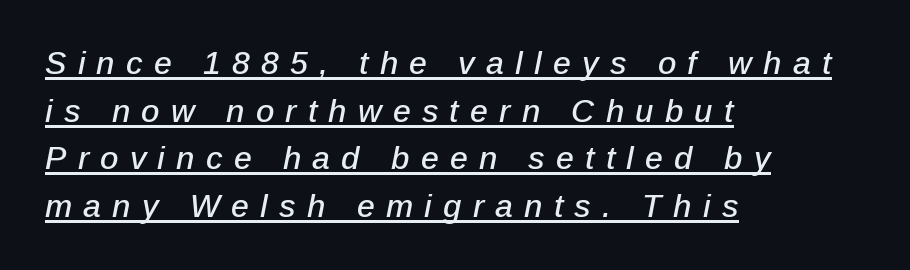
The image shows 32 px text type, italic (leaning right); set left-aligned, normal line spacing (1.49x), unusually wide letter spacing (+0.35 em), underlined; low stroke contrast and a medium x-height.
